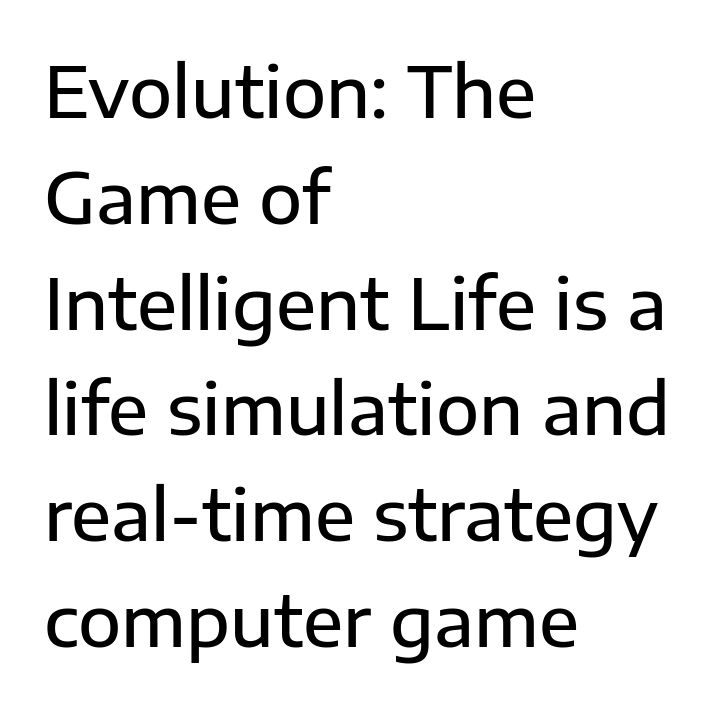
The image shows 71 px sans-serif type, upright; set left-aligned, normal line spacing (1.49x), normal letter spacing, not underlined; low stroke contrast and a medium x-height.
